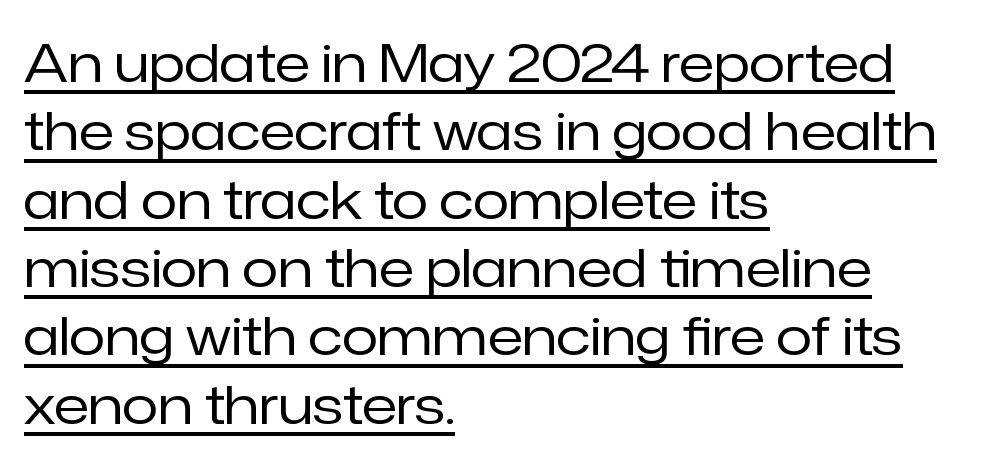
Q: Is the text bold? A: No.
Q: Is the text italic (slanted)? A: No, it is upright.
Q: Is the typeface a serif or a sans-serif typeface? A: Sans-serif.
Q: Is the text underlined? A: Yes.
Q: How is the paragraph aligned? A: Left-aligned.
Q: Is the spacing between letters normal or unusually wide? A: Normal.
Q: Is the spacing between lines tight, normal or loose? A: Normal.
Q: Width (condensed, normal, or wide)? A: Normal.
Q: Stroke contrast? A: Low.
Q: x-height? A: Medium.
Q: Monospaced? A: No.
